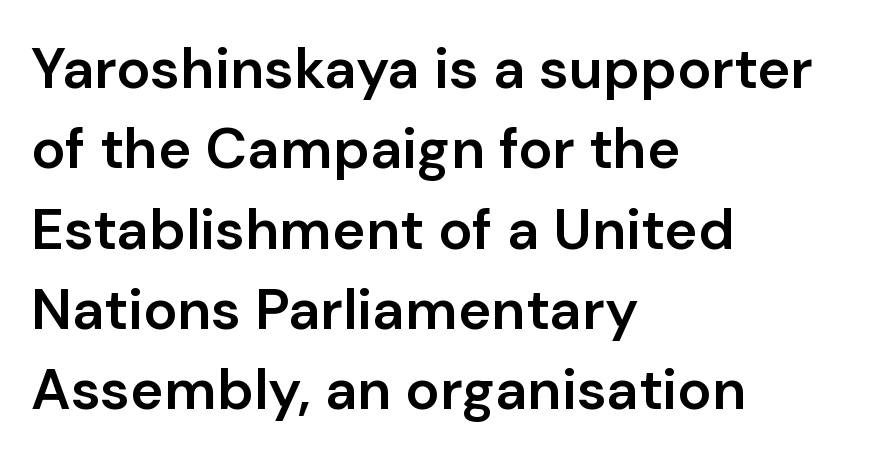
The image shows 57 px semibold sans-serif type, upright; set left-aligned, normal line spacing (1.41x), normal letter spacing, not underlined; low stroke contrast and a medium x-height.
